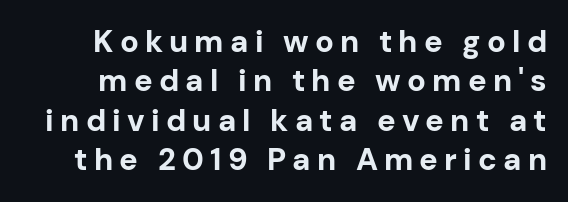
{"serif": "no", "italic": "no", "bold": "yes", "weight": "bold", "width": "normal", "stroke_contrast": "low", "x_height": "medium", "monospaced": "no", "underline": "no", "line_spacing": "normal", "line_spacing_ratio": 1.27, "letter_spacing": "wide", "letter_spacing_em": 0.2, "glyph_px": 31}
